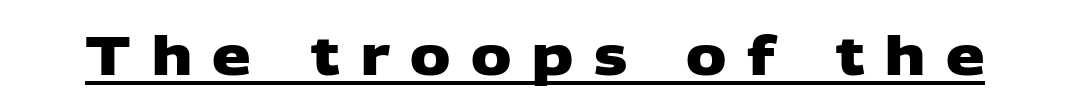
Q: Is the text bold? A: Yes.
Q: Is the typeface a serif or a sans-serif typeface? A: Sans-serif.
Q: Is the text underlined? A: Yes.
Q: Is the spacing between letters normal or unusually wide? A: Unusually wide.
Q: Width (condensed, normal, or wide)? A: Wide.
Q: Stroke contrast? A: Low.
Q: x-height? A: Large.
Q: Monospaced? A: No.
